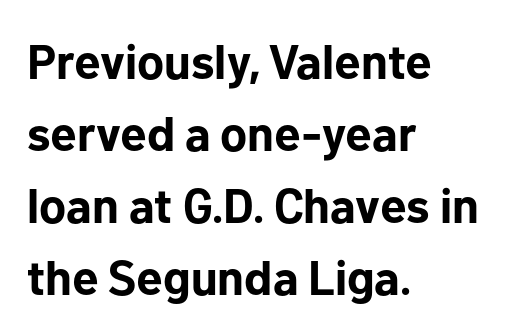
The image shows 48 px bold sans-serif type, upright; set left-aligned, normal line spacing (1.5x), normal letter spacing, not underlined; low stroke contrast and a medium x-height.
